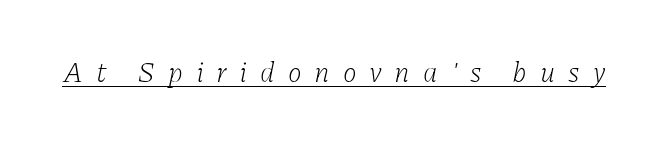
The image shows 28 px light serif type, italic (leaning right); set unusually wide letter spacing (+0.46 em), underlined; low stroke contrast and a medium x-height.
